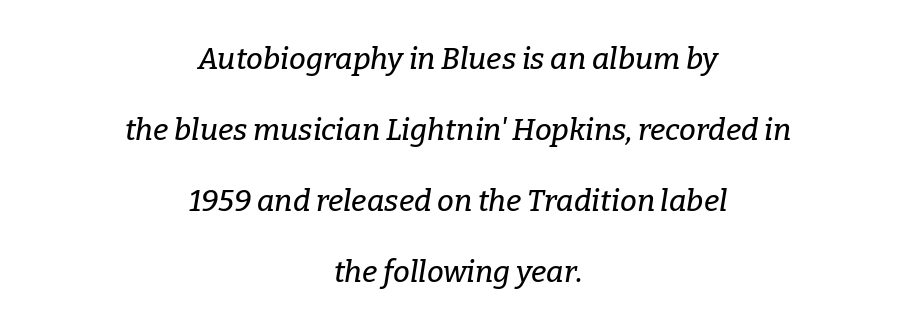
{"serif": "yes", "italic": "yes", "lean": "right", "slant_degrees": 9, "width": "normal", "stroke_contrast": "low", "x_height": "medium", "monospaced": "no", "underline": "no", "align": "center", "line_spacing": "loose", "line_spacing_ratio": 2.37, "letter_spacing": "normal", "letter_spacing_em": 0.0, "glyph_px": 30}
